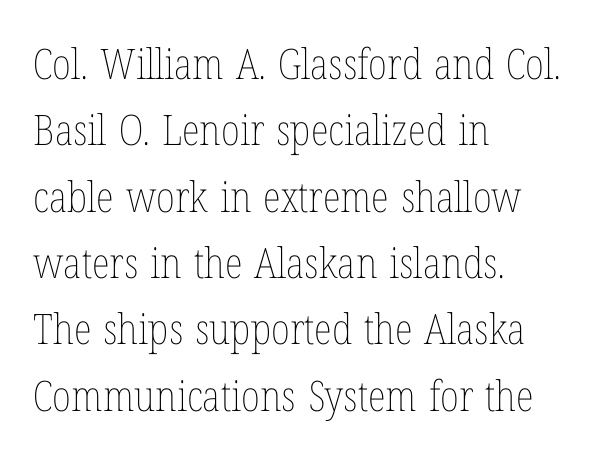
The image shows 42 px thin, condensed type, upright; set left-aligned, normal line spacing (1.58x), normal letter spacing, not underlined; low stroke contrast and a medium x-height.
